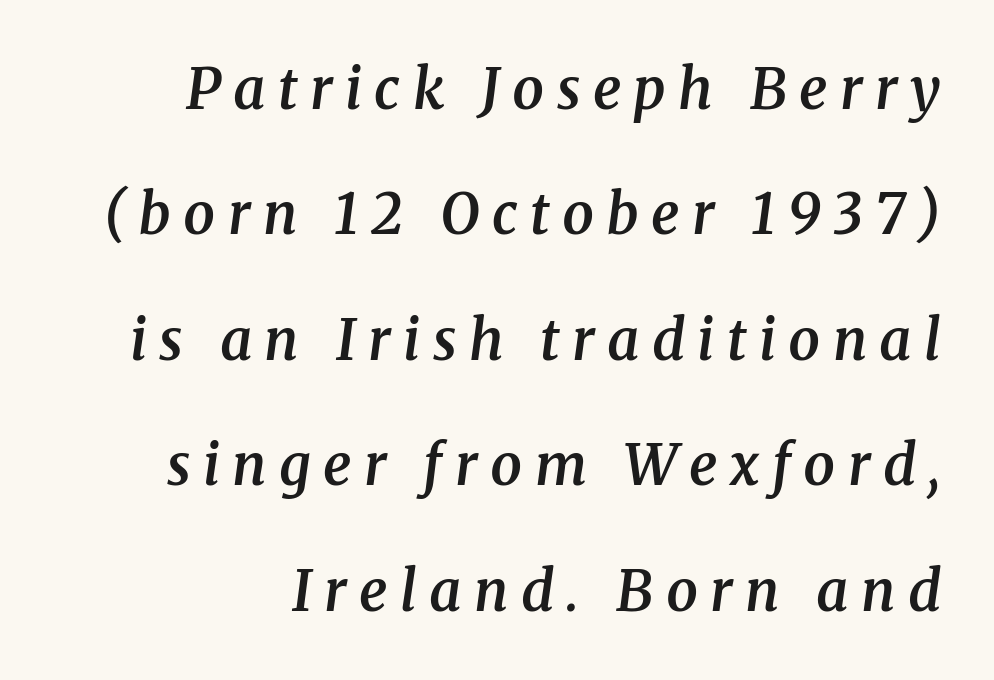
{"serif": "yes", "italic": "yes", "lean": "right", "slant_degrees": 8, "bold": "semi", "weight": "semibold", "width": "normal", "stroke_contrast": "medium", "x_height": "medium", "monospaced": "no", "underline": "no", "line_spacing": "loose", "line_spacing_ratio": 2.24, "letter_spacing": "wide", "letter_spacing_em": 0.22, "glyph_px": 56}
